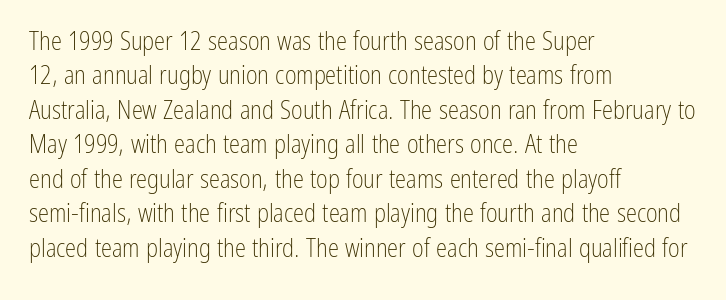
The image shows 25 px text type, upright; set left-aligned, normal line spacing (1.38x), normal letter spacing, not underlined.
